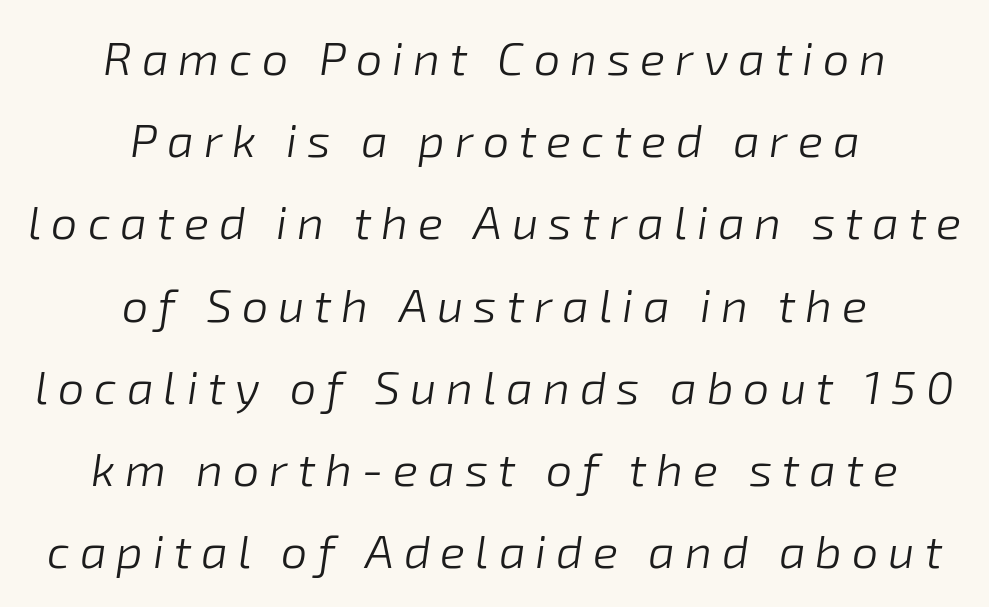
Q: Is the text bold? A: No.
Q: Is the text italic (slanted)? A: Yes, it leans right by about 8 degrees.
Q: Is the text underlined? A: No.
Q: How is the paragraph aligned? A: Centered.
Q: Is the spacing between letters normal or unusually wide? A: Unusually wide.
Q: Width (condensed, normal, or wide)? A: Normal.
Q: Stroke contrast? A: Low.
Q: x-height? A: Medium.
Q: Monospaced? A: No.
